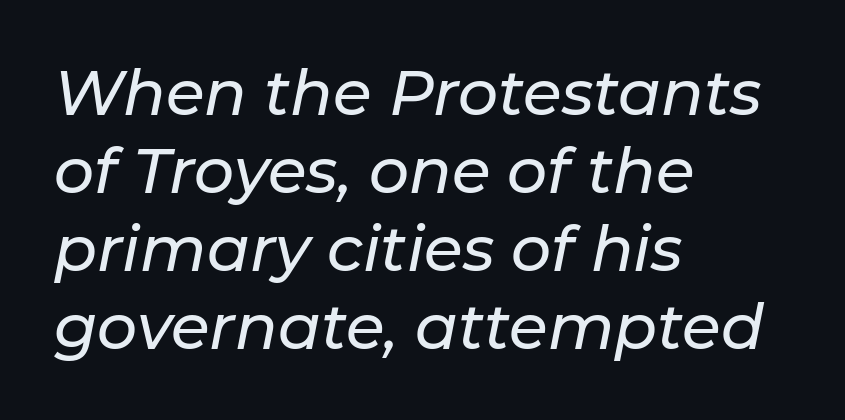
The image shows 63 px text type, italic (leaning right); set left-aligned, line spacing 1.24x, normal letter spacing, not underlined; low stroke contrast and a medium x-height.
